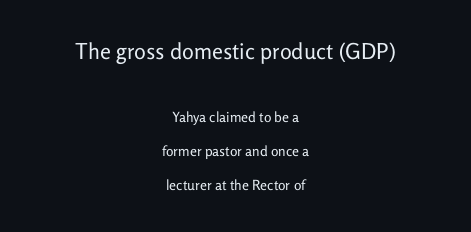
Q: Is the text bold? A: No.
Q: Is the text italic (slanted)? A: No, it is upright.
Q: Is the text underlined? A: No.
Q: How is the paragraph aligned? A: Centered.
Q: Is the spacing between letters normal or unusually wide? A: Normal.
Q: Is the spacing between lines tight, normal or loose? A: Loose.
Q: Which block of text is set in a larger size, the first (top) or the second (bottom)? A: The first (top) one.
